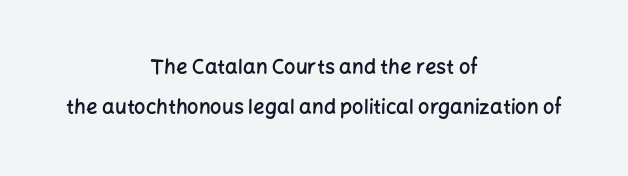
Q: Is the text bold? A: Semi-bold.
Q: Is the text italic (slanted)? A: No, it is upright.
Q: Is the text underlined? A: No.
Q: How is the paragraph aligned? A: Centered.
Q: Is the spacing between letters normal or unusually wide? A: Normal.
Q: Is the spacing between lines tight, normal or loose? A: Loose.
